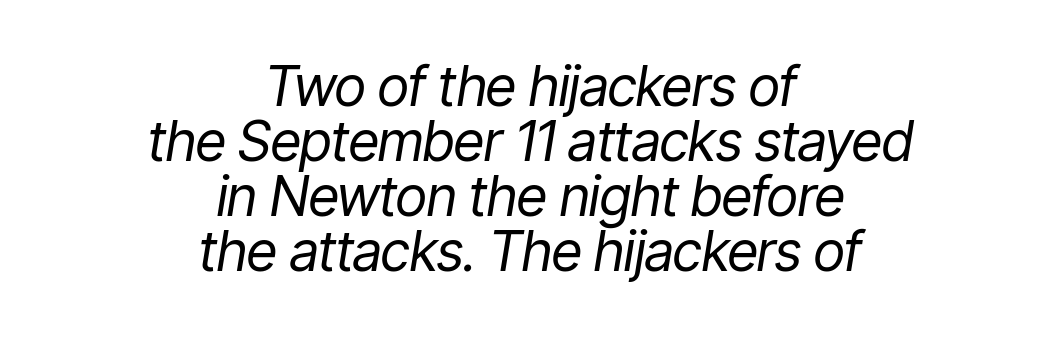
Q: Is the text bold? A: No.
Q: Is the text italic (slanted)? A: Yes, it leans right by about 9 degrees.
Q: Is the text underlined? A: No.
Q: How is the paragraph aligned? A: Centered.
Q: Is the spacing between letters normal or unusually wide? A: Normal.
Q: Is the spacing between lines tight, normal or loose? A: Tight.
Q: Width (condensed, normal, or wide)? A: Condensed.
Q: Stroke contrast? A: Low.
Q: x-height? A: Medium.
Q: Monospaced? A: No.
